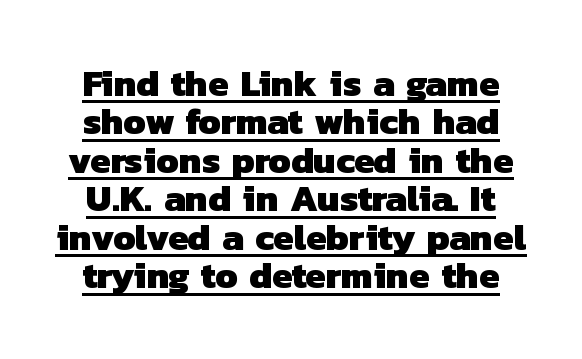
The image shows 37 px heavy sans-serif type; set tight line spacing (1.04x), normal letter spacing, underlined; low stroke contrast and a medium x-height.
